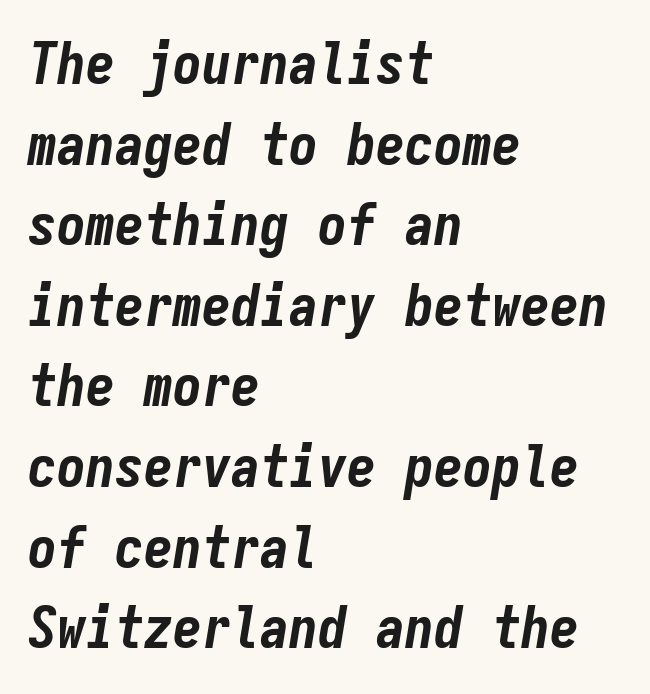
{"italic": "yes", "lean": "right", "slant_degrees": 9, "bold": "yes", "weight": "bold", "width": "condensed", "stroke_contrast": "low", "x_height": "medium", "monospaced": "yes", "underline": "no", "align": "left", "line_spacing": "normal", "line_spacing_ratio": 1.39, "letter_spacing": "normal", "letter_spacing_em": 0.0, "glyph_px": 58}
